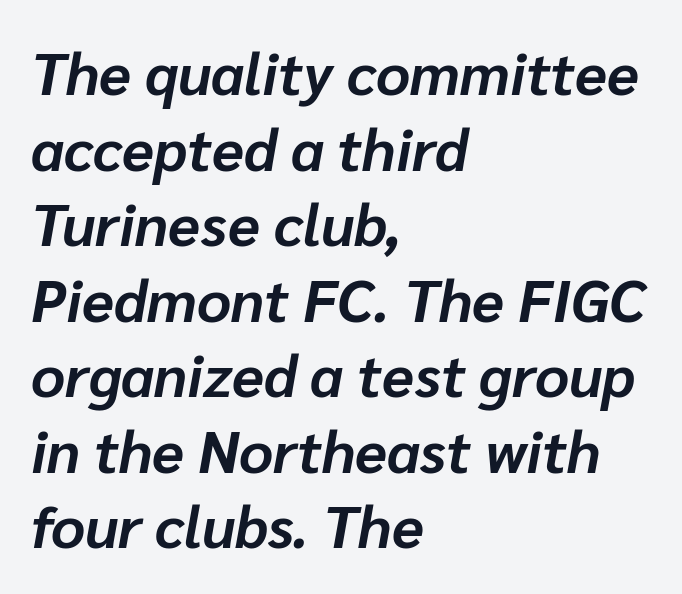
Q: Is the text bold? A: Yes.
Q: Is the text italic (slanted)? A: Yes, it leans right by about 10 degrees.
Q: Is the text underlined? A: No.
Q: How is the paragraph aligned? A: Left-aligned.
Q: Is the spacing between letters normal or unusually wide? A: Normal.
Q: Is the spacing between lines tight, normal or loose? A: Normal.
Q: Width (condensed, normal, or wide)? A: Normal.
Q: Stroke contrast? A: Low.
Q: x-height? A: Medium.
Q: Monospaced? A: No.
